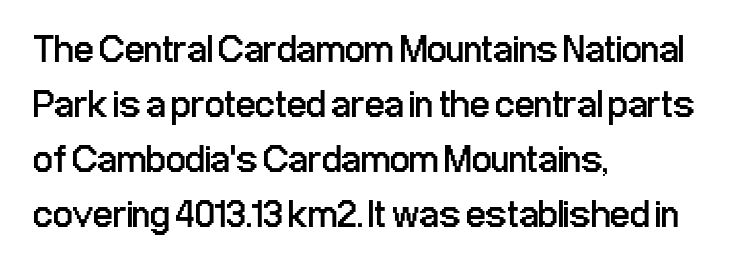
Q: Is the text bold? A: No.
Q: Is the text italic (slanted)? A: No, it is upright.
Q: Is the typeface a serif or a sans-serif typeface? A: Sans-serif.
Q: Is the text underlined? A: No.
Q: How is the paragraph aligned? A: Left-aligned.
Q: Is the spacing between letters normal or unusually wide? A: Normal.
Q: Is the spacing between lines tight, normal or loose? A: Normal.
Q: Width (condensed, normal, or wide)? A: Condensed.
Q: Stroke contrast? A: Low.
Q: x-height? A: Medium.
Q: Monospaced? A: No.
